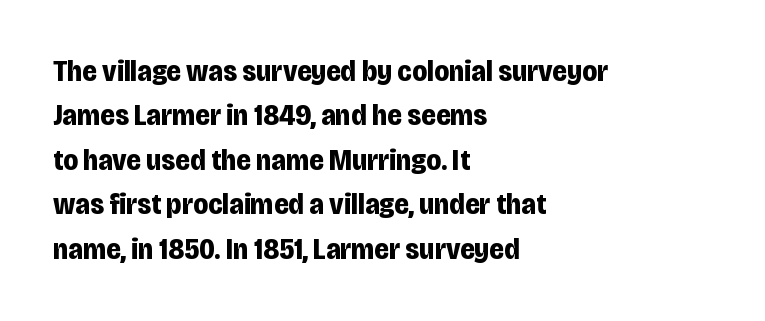
Observe the ordinary spacing: letters are neighbours, not strangers. Plenty of ink on the page — the face is bold. You can tell from the bare stems that sans-serif type was used. Compared with typical paragraphs, the rows here are spaced about the same.
